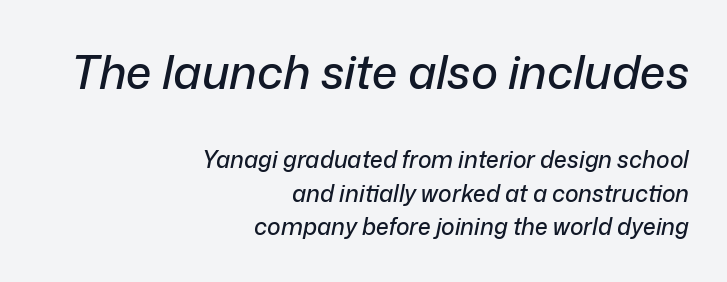
Q: Is the text italic (slanted)? A: Yes, it leans right by about 12 degrees.
Q: Is the text underlined? A: No.
Q: How is the paragraph aligned? A: Right-aligned.
Q: Is the spacing between letters normal or unusually wide? A: Normal.
Q: Is the spacing between lines tight, normal or loose? A: Normal.
Q: Which block of text is set in a larger size, the first (top) or the second (bottom)? A: The first (top) one.
Q: Width (condensed, normal, or wide)? A: Normal.
Q: Stroke contrast? A: Low.
Q: x-height? A: Medium.
Q: Monospaced? A: No.
